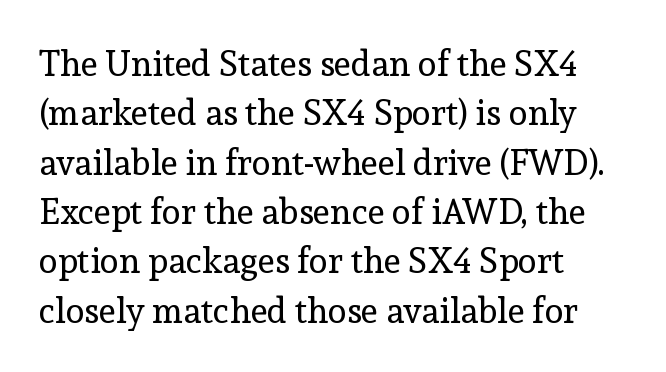
Typographically, this falls in the serif category. Stems here are at most as thick as an everyday book face. Ordinary non-slanted type is in use. Vertically, the passage feels balanced, rows spaced as you'd expect. Nobody touched the tracking dial on this one.
